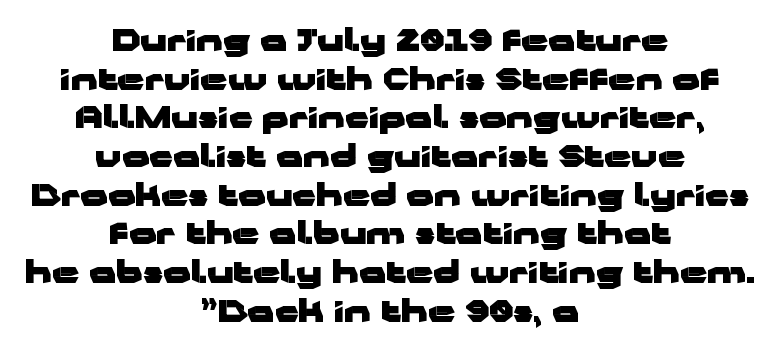
Q: Is the text bold? A: Yes.
Q: Is the text italic (slanted)? A: No, it is upright.
Q: Is the typeface a serif or a sans-serif typeface? A: Sans-serif.
Q: Is the text underlined? A: No.
Q: How is the paragraph aligned? A: Centered.
Q: Is the spacing between letters normal or unusually wide? A: Normal.
Q: Is the spacing between lines tight, normal or loose? A: Normal.
Q: Width (condensed, normal, or wide)? A: Wide.
Q: Stroke contrast? A: Low.
Q: x-height? A: Medium.
Q: Monospaced? A: No.
